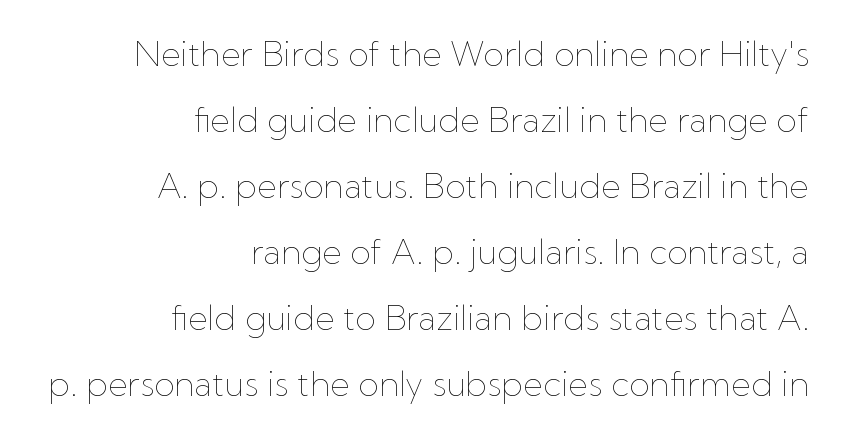
Q: Is the text bold? A: No.
Q: Is the text italic (slanted)? A: No, it is upright.
Q: Is the text underlined? A: No.
Q: How is the paragraph aligned? A: Right-aligned.
Q: Is the spacing between letters normal or unusually wide? A: Normal.
Q: Is the spacing between lines tight, normal or loose? A: Loose.
Q: Width (condensed, normal, or wide)? A: Normal.
Q: Stroke contrast? A: Low.
Q: x-height? A: Medium.
Q: Monospaced? A: No.
